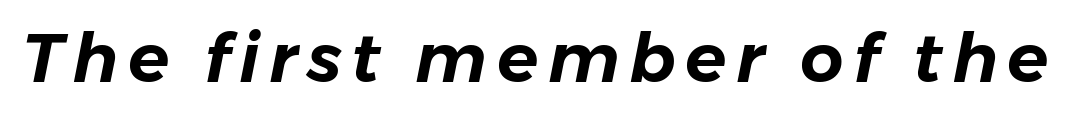
Q: Is the text italic (slanted)? A: Yes, it leans right by about 11 degrees.
Q: Is the text underlined? A: No.
Q: Width (condensed, normal, or wide)? A: Normal.
Q: Stroke contrast? A: Low.
Q: x-height? A: Medium.
Q: Monospaced? A: No.
